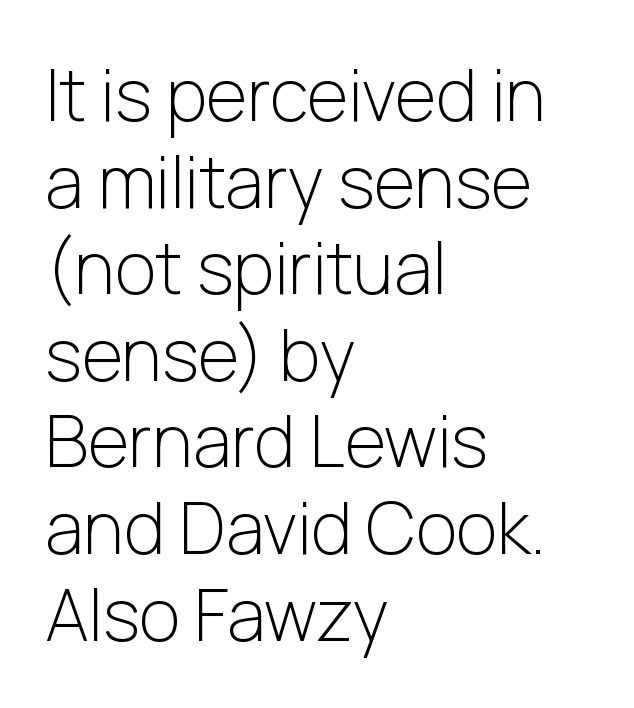
Q: Is the text bold? A: No.
Q: Is the text italic (slanted)? A: No, it is upright.
Q: Is the typeface a serif or a sans-serif typeface? A: Sans-serif.
Q: Is the text underlined? A: No.
Q: How is the paragraph aligned? A: Left-aligned.
Q: Is the spacing between letters normal or unusually wide? A: Normal.
Q: Width (condensed, normal, or wide)? A: Normal.
Q: Stroke contrast? A: Low.
Q: x-height? A: Medium.
Q: Monospaced? A: No.
